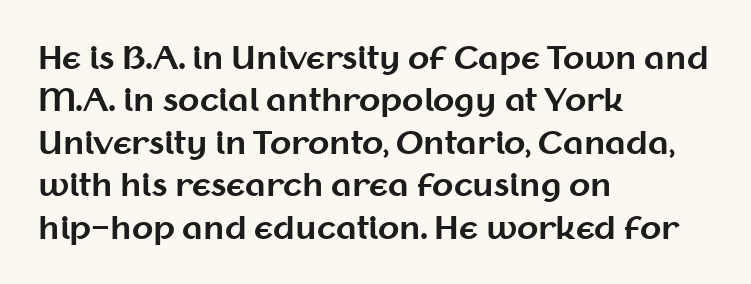
The rows are spaced the way most documents space them. Heavy, bold letterforms. Notice how the stems are strictly vertical — no italics here. Teacher's note: observe the even left margin — that is flush-left alignment.
